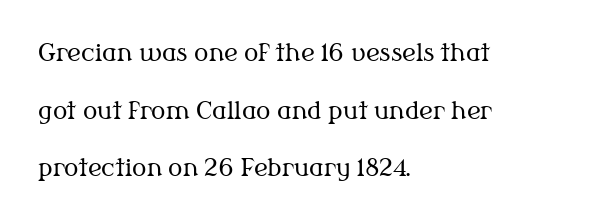
The line-height multiplier appears high, well above default. What stands out about the letter spacing? Nothing — it is the standard amount. These lines were composed using upright roman letters. Vertical stems look standard width or narrower in stroke.
